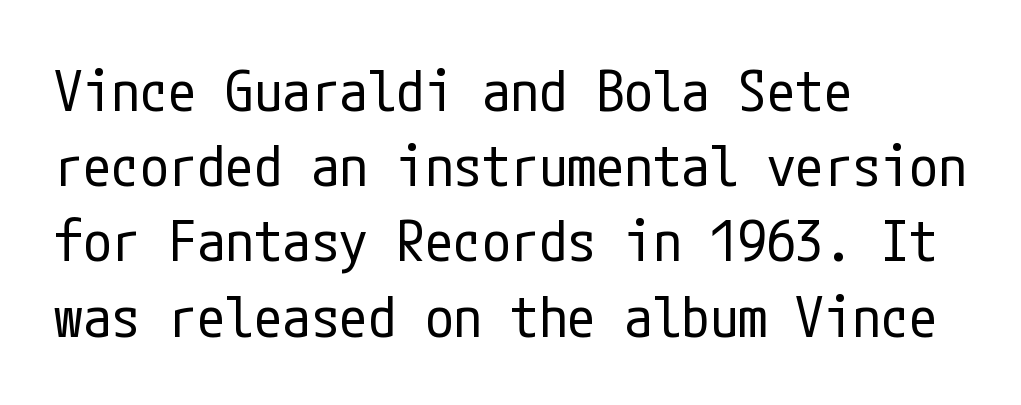
The image shows 57 px regular-weight, condensed sans-serif type, upright; set left-aligned, normal line spacing (1.32x), normal letter spacing, not underlined; low stroke contrast and a medium x-height.
